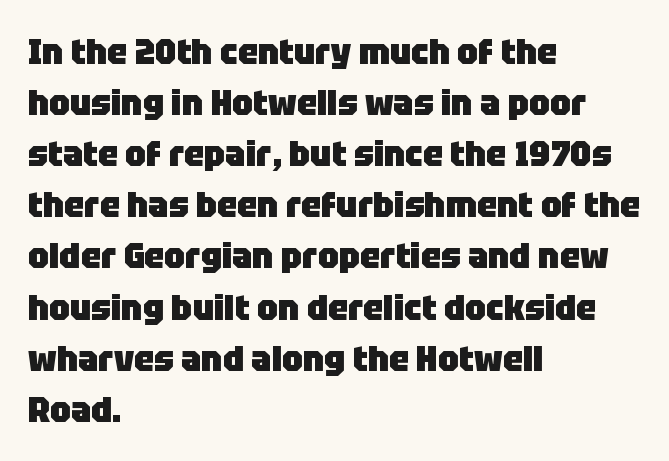
{"serif": "no", "italic": "no", "bold": "yes", "weight": "heavy", "width": "normal", "stroke_contrast": "low", "x_height": "large", "monospaced": "no", "underline": "no", "align": "left", "line_spacing": "normal", "line_spacing_ratio": 1.42, "letter_spacing": "normal", "letter_spacing_em": 0.0, "glyph_px": 36}
